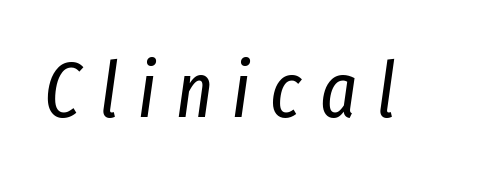
The gaps between neighbouring characters are conspicuously large. A bare baseline throughout the passage. The letters are slanted; this is an italic face. The passage shown is not bold in any degree. Varying glyph widths throughout — classic text-font behaviour.
